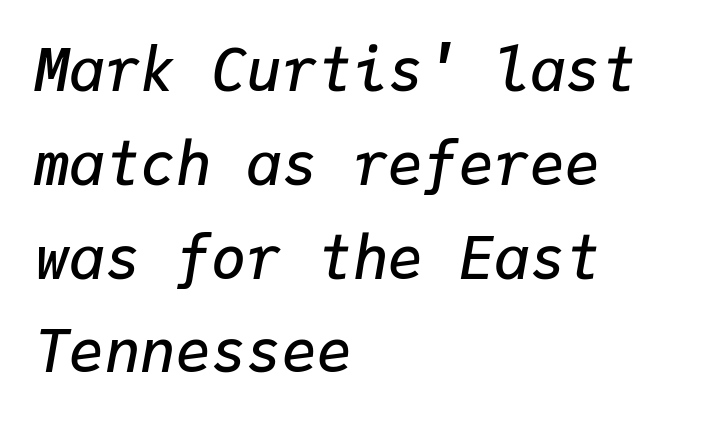
The image shows 59 px semibold type, italic (leaning right), monospaced; set left-aligned, normal line spacing (1.59x), normal letter spacing, not underlined; low stroke contrast and a medium x-height.
